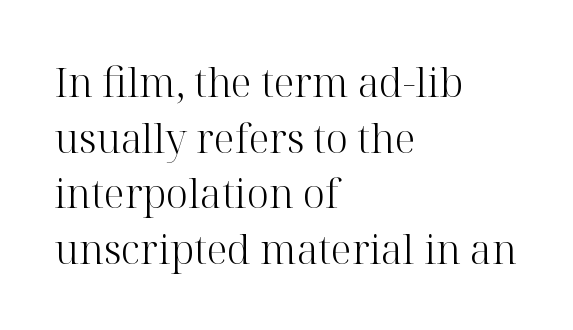
Q: Is the text bold? A: No.
Q: Is the text italic (slanted)? A: No, it is upright.
Q: Is the typeface a serif or a sans-serif typeface? A: Serif.
Q: Is the text underlined? A: No.
Q: How is the paragraph aligned? A: Left-aligned.
Q: Is the spacing between letters normal or unusually wide? A: Normal.
Q: Is the spacing between lines tight, normal or loose? A: Normal.
Q: Width (condensed, normal, or wide)? A: Normal.
Q: Stroke contrast? A: High.
Q: x-height? A: Medium.
Q: Monospaced? A: No.
